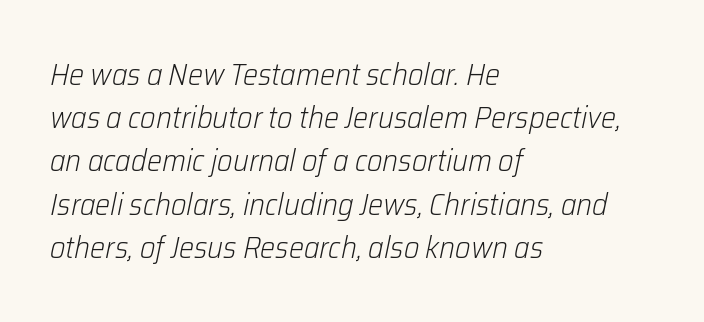
{"italic": "yes", "lean": "right", "slant_degrees": 12, "bold": "no", "weight": "light", "width": "normal", "stroke_contrast": "low", "x_height": "medium", "monospaced": "no", "underline": "no", "align": "left", "line_spacing": "normal", "line_spacing_ratio": 1.44, "letter_spacing": "normal", "letter_spacing_em": 0.0, "glyph_px": 30}
